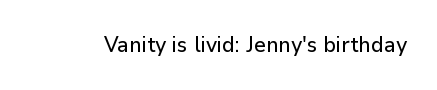
Q: Is the text italic (slanted)? A: No, it is upright.
Q: Is the text underlined? A: No.
Q: Is the spacing between letters normal or unusually wide? A: Normal.
